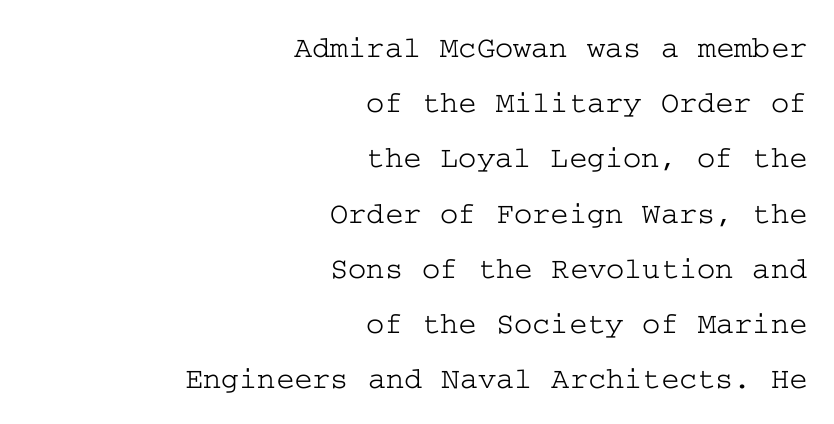
The setting favours the right margin, as signatures and pull-quotes sometimes do. The string is rendered with underlining switched off. Is this a sans? No — the strokes have serifs. No italicization has been applied; the sample stays upright. The tracking reads as untouched default to a designer's eye.
